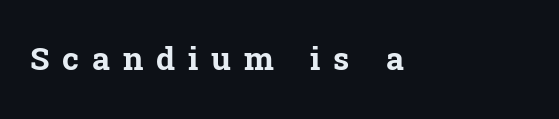
Q: Is the text bold? A: Yes.
Q: Is the text italic (slanted)? A: No, it is upright.
Q: Is the typeface a serif or a sans-serif typeface? A: Serif.
Q: Is the text underlined? A: No.
Q: How is the paragraph aligned? A: Left-aligned.
Q: Is the spacing between letters normal or unusually wide? A: Unusually wide.
Q: Width (condensed, normal, or wide)? A: Normal.
Q: Stroke contrast? A: Low.
Q: x-height? A: Medium.
Q: Monospaced? A: No.
